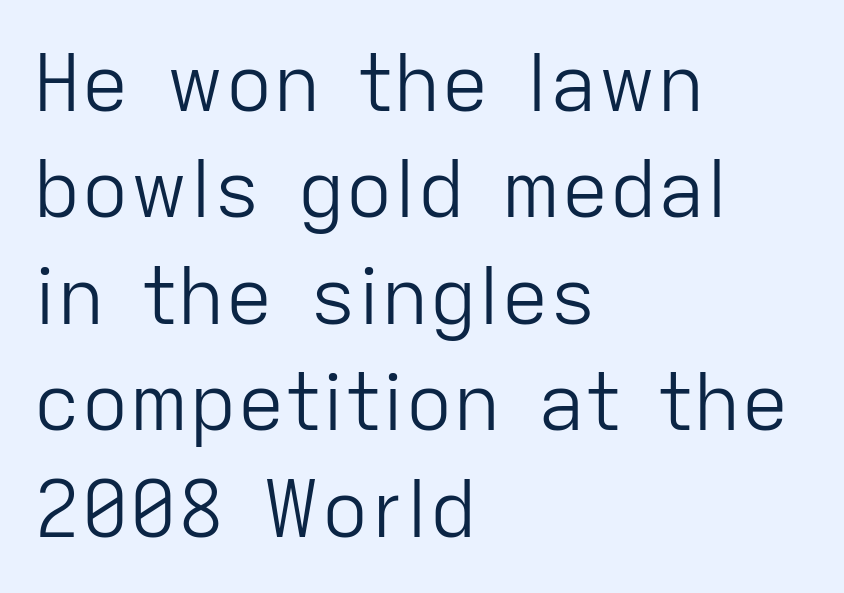
Q: Is the text bold? A: No.
Q: Is the text italic (slanted)? A: No, it is upright.
Q: Is the typeface a serif or a sans-serif typeface? A: Sans-serif.
Q: Is the text underlined? A: No.
Q: How is the paragraph aligned? A: Left-aligned.
Q: Is the spacing between letters normal or unusually wide? A: Normal.
Q: Is the spacing between lines tight, normal or loose? A: Normal.
Q: Width (condensed, normal, or wide)? A: Normal.
Q: Stroke contrast? A: Low.
Q: x-height? A: Medium.
Q: Monospaced? A: No.
